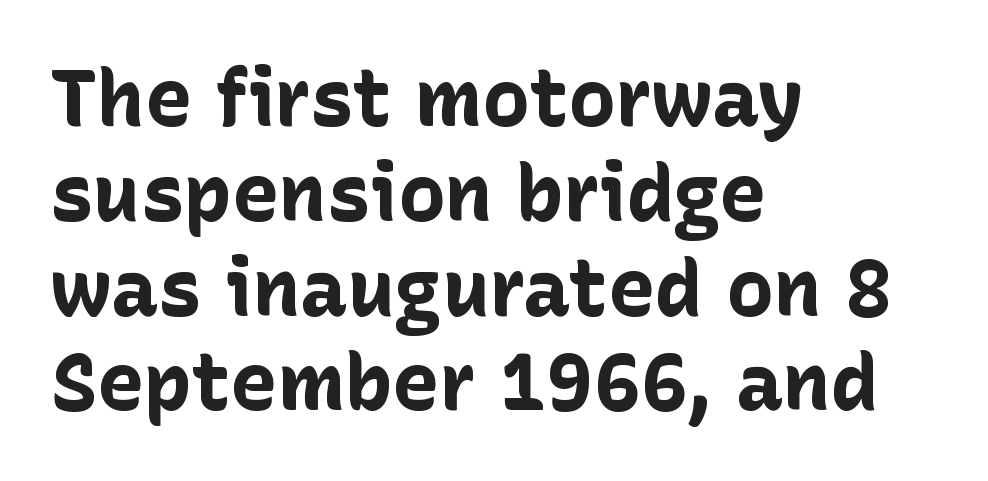
Q: Is the text bold? A: Yes.
Q: Is the text italic (slanted)? A: No, it is upright.
Q: Is the typeface a serif or a sans-serif typeface? A: Sans-serif.
Q: Is the text underlined? A: No.
Q: How is the paragraph aligned? A: Left-aligned.
Q: Is the spacing between letters normal or unusually wide? A: Normal.
Q: Width (condensed, normal, or wide)? A: Normal.
Q: Stroke contrast? A: Low.
Q: x-height? A: Medium.
Q: Monospaced? A: No.
